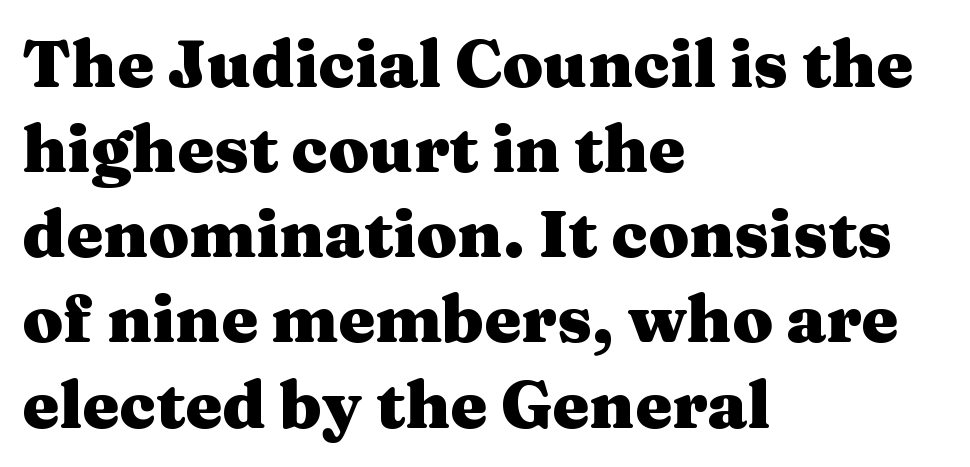
These lines stack with their left ends in a neat column. These words are printed bold, with thick strokes throughout. This is serif lettering, the kind often seen in printed books. A typesetter would mark this as roman, not italic. This sample has the flowing, uneven cadence of proportional lettering.
